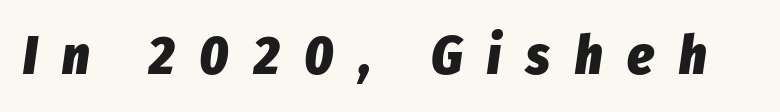
Slanted lettering throughout. The face used here is proportionally spaced, like ordinary book or web type. The type is letterspaced generously, with wide tracking. Check the space under the baseline: it is left empty. Every letter is thick-stroked: bold, no question.
